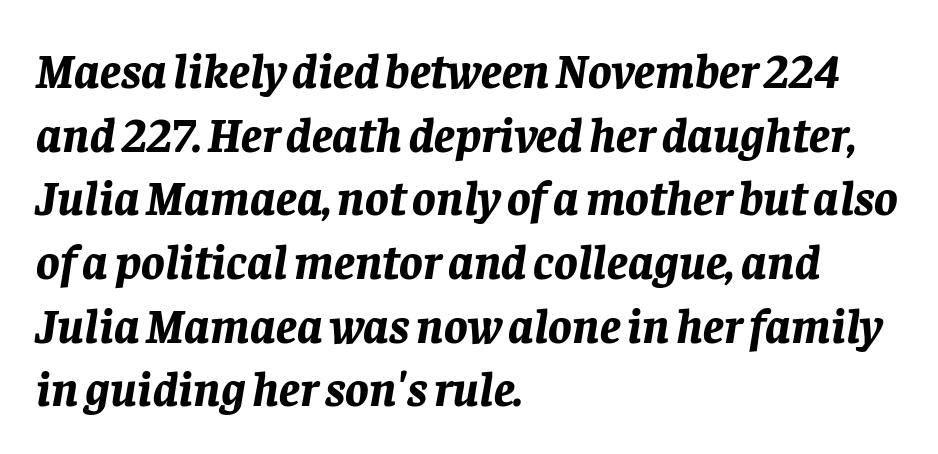
The image shows 49 px bold type, italic (leaning right); set left-aligned, normal line spacing (1.3x), normal letter spacing, not underlined; low stroke contrast and a large x-height.
